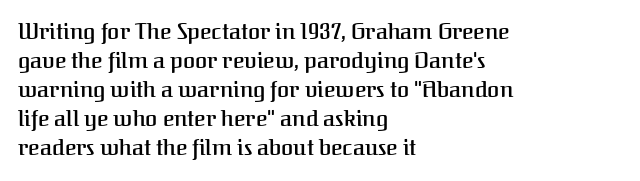
{"italic": "no", "bold": "semi", "underline": "no", "align": "left", "line_spacing": "normal", "line_spacing_ratio": 1.32, "letter_spacing": "normal", "letter_spacing_em": 0.0, "glyph_px": 22}
